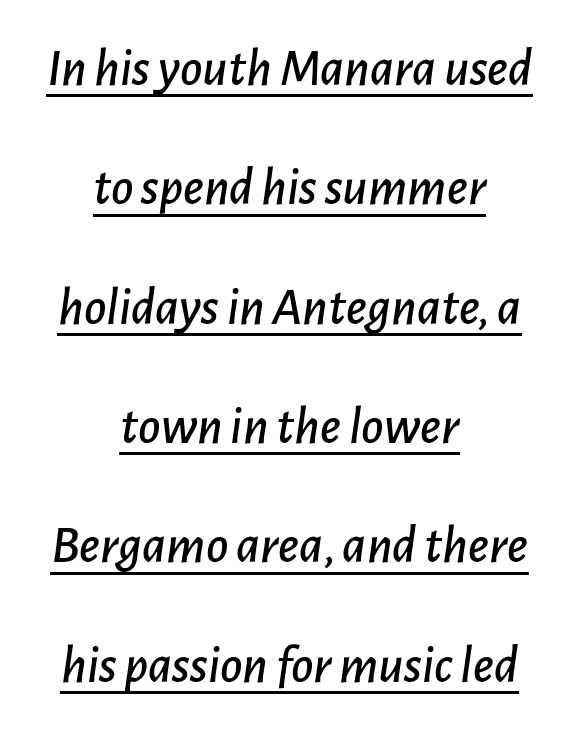
The letters advance in unequal steps, a hallmark of proportional type. You can tell it's italic because the verticals aren't actually vertical. How are the letters spaced? Ordinarily, with no added tracking. Successive baselines arrive slowly, with a big drop between each. Check the space under the baseline: a stroke is drawn there. The text block is weighted toward neither margin, spreading evenly from the middle.
